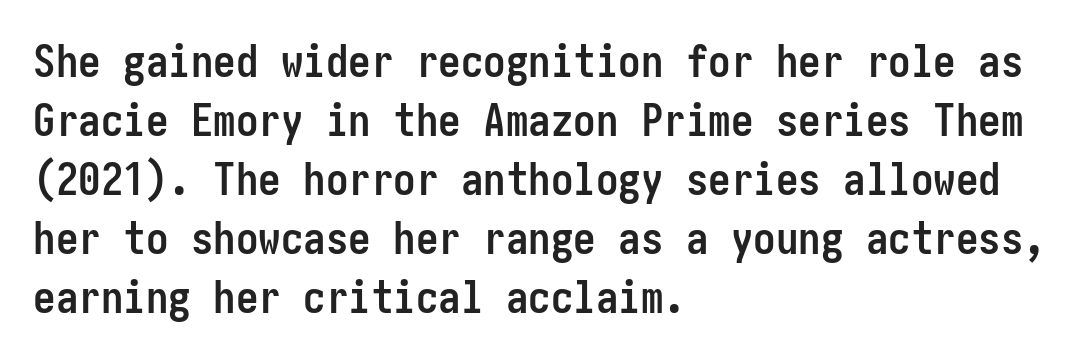
Q: Is the text bold? A: Yes.
Q: Is the text italic (slanted)? A: No, it is upright.
Q: Is the typeface a serif or a sans-serif typeface? A: Sans-serif.
Q: Is the text underlined? A: No.
Q: How is the paragraph aligned? A: Left-aligned.
Q: Is the spacing between letters normal or unusually wide? A: Normal.
Q: Is the spacing between lines tight, normal or loose? A: Normal.
Q: Width (condensed, normal, or wide)? A: Condensed.
Q: Stroke contrast? A: Low.
Q: x-height? A: Medium.
